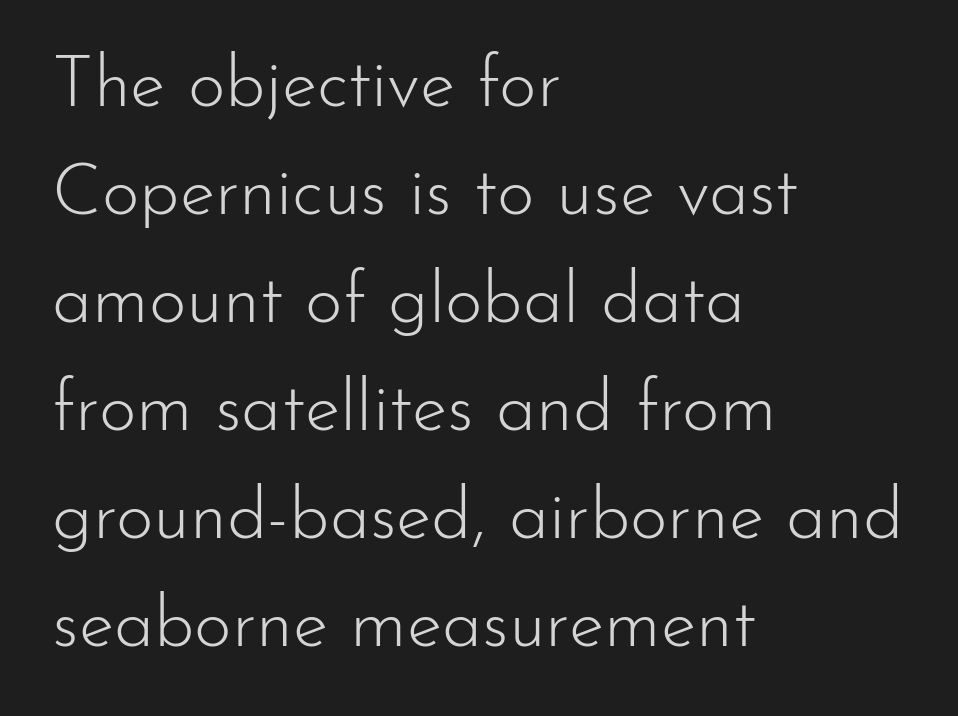
{"serif": "no", "italic": "no", "bold": "no", "weight": "light", "width": "normal", "stroke_contrast": "low", "x_height": "small", "monospaced": "no", "underline": "no", "align": "left", "line_spacing": "normal", "line_spacing_ratio": 1.5, "letter_spacing": "normal", "letter_spacing_em": 0.0, "glyph_px": 72}
